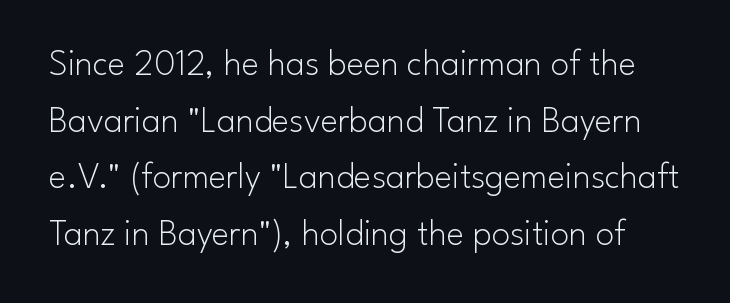
Spacing verdict: proportional, widths tailored to each character. How would I describe the line gaps? Plain and ordinary. You can tell from the bare stems that sans-serif type was used. Nobody touched the tracking dial on this one. Just letters on the line, the space beneath them empty. The face looks like a standard text weight, possibly lighter.
